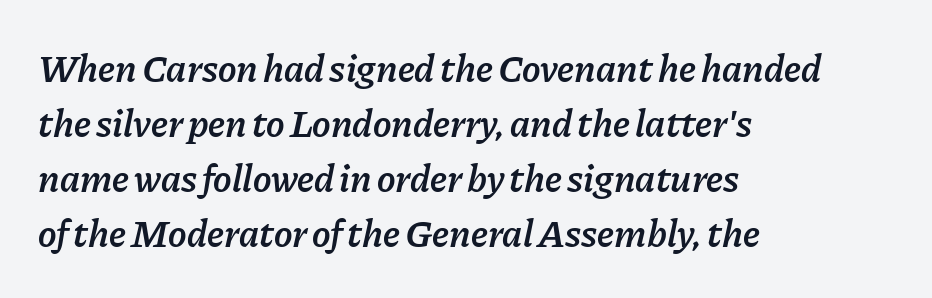
Q: Is the text bold? A: Semi-bold.
Q: Is the text italic (slanted)? A: Yes, it leans right by about 11 degrees.
Q: Is the text underlined? A: No.
Q: How is the paragraph aligned? A: Left-aligned.
Q: Is the spacing between letters normal or unusually wide? A: Normal.
Q: Is the spacing between lines tight, normal or loose? A: Normal.
Q: Width (condensed, normal, or wide)? A: Normal.
Q: Stroke contrast? A: Low.
Q: x-height? A: Medium.
Q: Monospaced? A: No.
